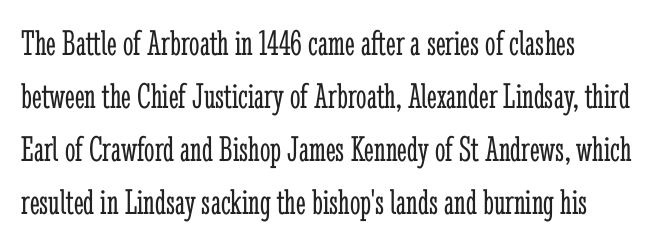
{"serif": "yes", "italic": "no", "bold": "no", "weight": "light", "width": "condensed", "stroke_contrast": "low", "x_height": "medium", "monospaced": "no", "underline": "no", "line_spacing": "normal", "line_spacing_ratio": 1.43, "letter_spacing": "normal", "letter_spacing_em": 0.0, "glyph_px": 37}
